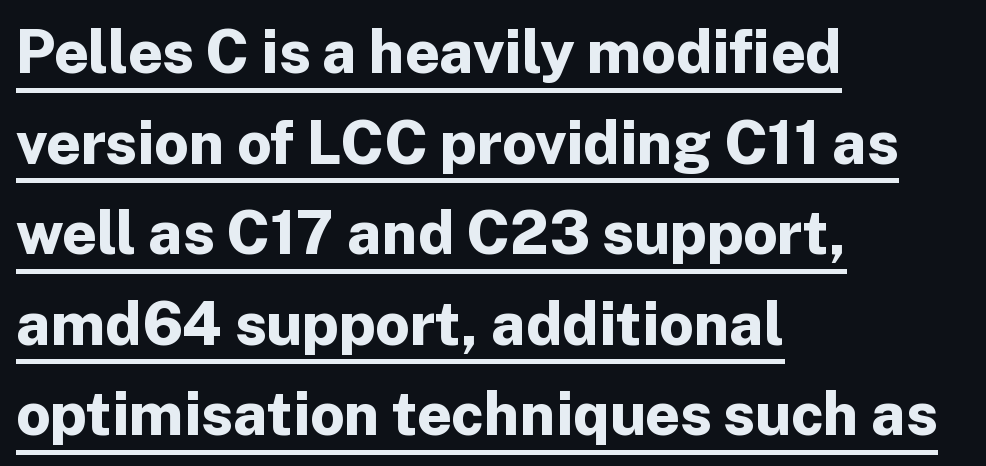
Q: Is the text bold? A: Yes.
Q: Is the text italic (slanted)? A: No, it is upright.
Q: Is the typeface a serif or a sans-serif typeface? A: Sans-serif.
Q: Is the text underlined? A: Yes.
Q: How is the paragraph aligned? A: Left-aligned.
Q: Is the spacing between letters normal or unusually wide? A: Normal.
Q: Is the spacing between lines tight, normal or loose? A: Normal.
Q: Width (condensed, normal, or wide)? A: Normal.
Q: Stroke contrast? A: Low.
Q: x-height? A: Medium.
Q: Monospaced? A: No.
